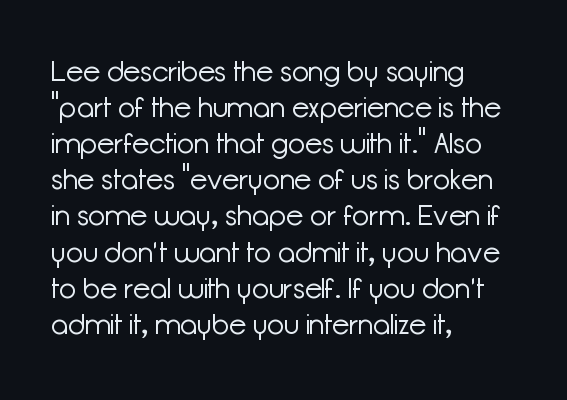
The image shows 28 px light sans-serif type, upright; set left-aligned, normal line spacing (1.29x), normal letter spacing, not underlined; low stroke contrast and a medium x-height.
